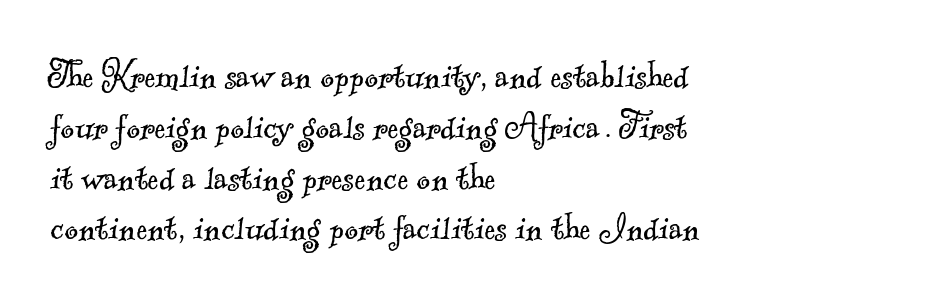
Each letter keeps its own natural width here, so spacing adapts to shape. The characters are drawn with everyday or finer stroke widths. These lines keep a tight, regular rhythm from letter to letter. Which margin do the lines hug? The left one — the right edge is uneven. A typesetter would label this face a serif.
